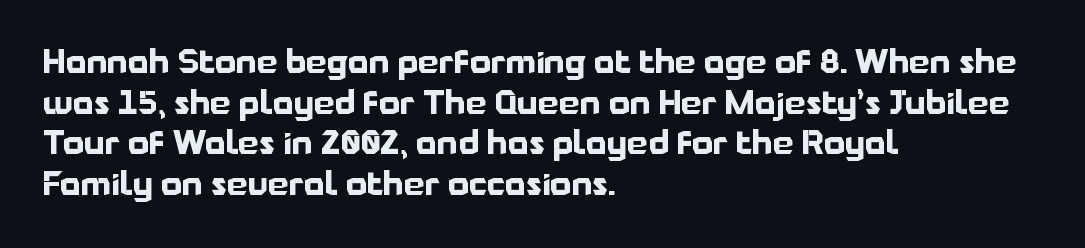
Q: Is the text bold? A: Yes.
Q: Is the text italic (slanted)? A: No, it is upright.
Q: Is the typeface a serif or a sans-serif typeface? A: Sans-serif.
Q: Is the text underlined? A: No.
Q: How is the paragraph aligned? A: Left-aligned.
Q: Is the spacing between letters normal or unusually wide? A: Normal.
Q: Width (condensed, normal, or wide)? A: Normal.
Q: Stroke contrast? A: Low.
Q: x-height? A: Medium.
Q: Monospaced? A: No.
